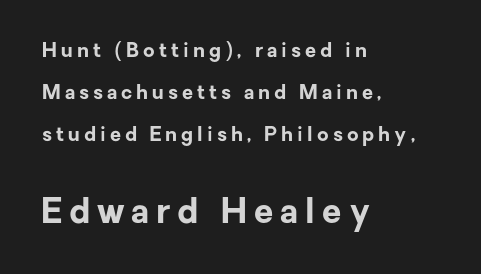
Q: Is the text bold? A: Yes.
Q: Is the text italic (slanted)? A: No, it is upright.
Q: Is the typeface a serif or a sans-serif typeface? A: Sans-serif.
Q: Is the text underlined? A: No.
Q: How is the paragraph aligned? A: Left-aligned.
Q: Is the spacing between letters normal or unusually wide? A: Unusually wide.
Q: Is the spacing between lines tight, normal or loose? A: Loose.
Q: Which block of text is set in a larger size, the first (top) or the second (bottom)? A: The second (bottom) one.
Q: Width (condensed, normal, or wide)? A: Normal.
Q: Stroke contrast? A: Low.
Q: x-height? A: Medium.
Q: Monospaced? A: No.
